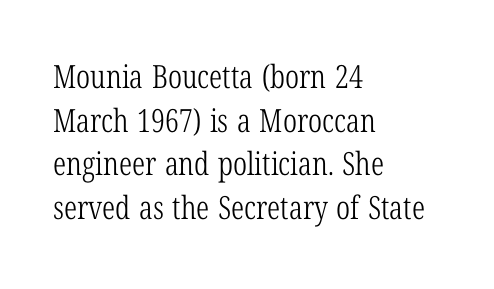
The axis of the letterforms is exactly vertical. The gap between lines stays unmarked. Line beginnings align vertically; line endings do not. Baseline-to-baseline distance is the conventional proportion of letter height. The passage shown is typed in a proportional face where columns would drift. A typesetter would call this zero additional tracking.
